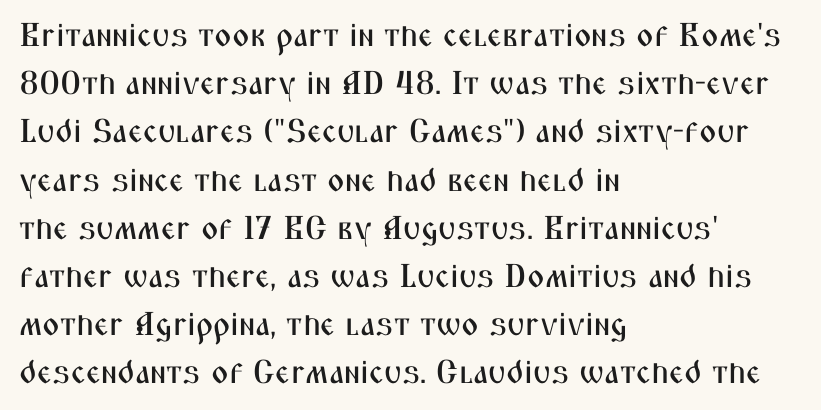
The image shows 33 px condensed sans-serif type, upright; set left-aligned, normal line spacing (1.46x), normal letter spacing, not underlined; medium stroke contrast and a medium x-height.
